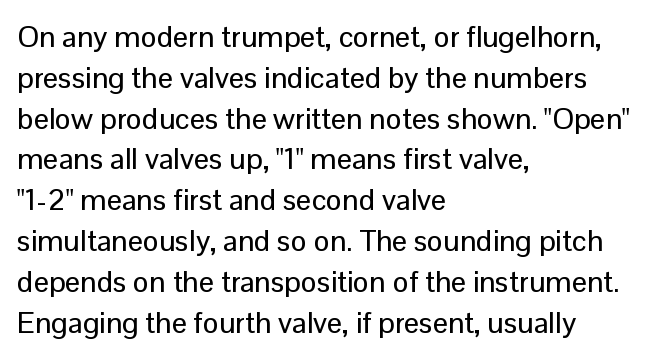
{"serif": "no", "italic": "no", "width": "normal", "stroke_contrast": "low", "x_height": "medium", "monospaced": "no", "underline": "no", "align": "left", "line_spacing": "normal", "line_spacing_ratio": 1.36, "letter_spacing": "normal", "letter_spacing_em": 0.0, "glyph_px": 30}
